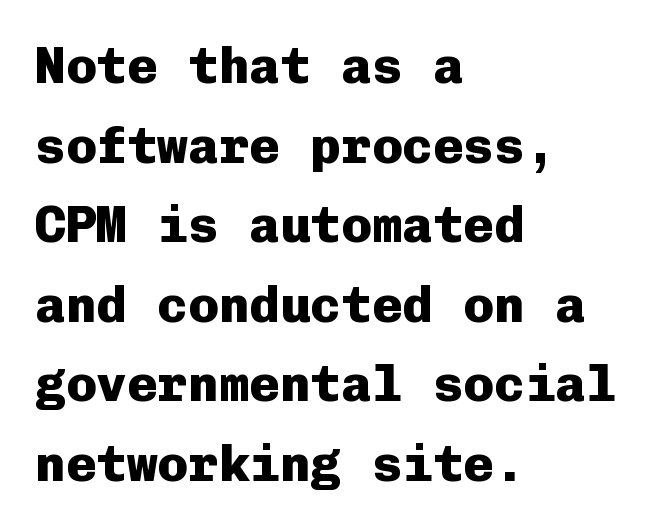
This sample keeps an unexceptional amount of space between lines. The rendering shows plain stroke endings on the letterforms — a sans-serif design. This rendering features lettering with no underline. Strong, thick strokes mark this as bold type. Monospaced: the letters line up in strict vertical columns.
